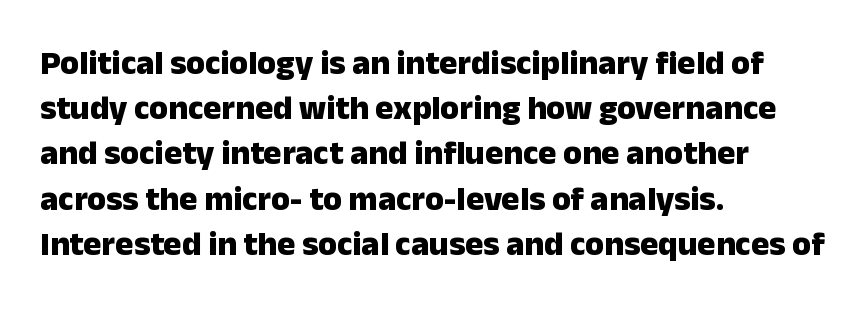
{"serif": "no", "italic": "no", "bold": "yes", "weight": "heavy", "width": "normal", "stroke_contrast": "low", "x_height": "medium", "monospaced": "no", "underline": "no", "align": "left", "line_spacing": "normal", "line_spacing_ratio": 1.33, "letter_spacing": "normal", "letter_spacing_em": 0.0, "glyph_px": 34}
